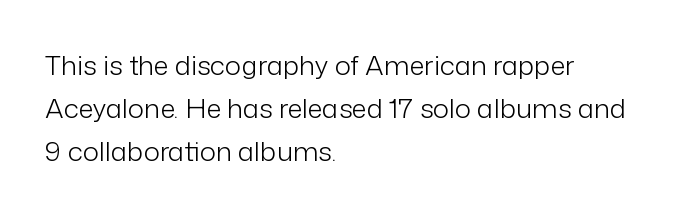
{"italic": "no", "bold": "no", "underline": "no", "align": "left", "line_spacing": "normal", "line_spacing_ratio": 1.59, "letter_spacing": "normal", "letter_spacing_em": 0.0, "glyph_px": 27}
